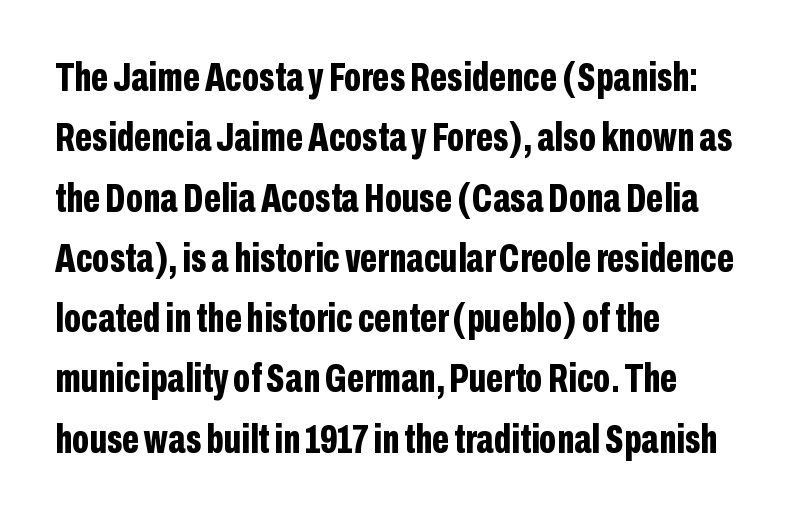
A typesetter would call this zero additional tracking. Stroke terminals: plain, sans-serif. Is there much room between lines? A standard amount, neither cramped nor airy. The letters stand straight up with perfectly vertical stems. These lines stack with their left ends in a neat column.
